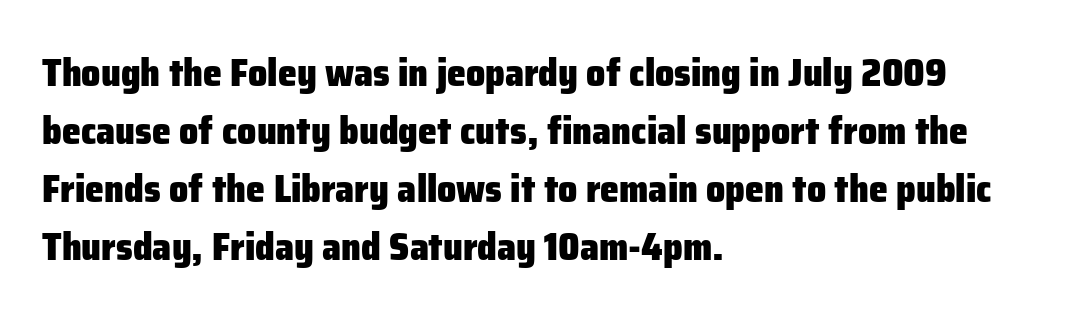
The image shows 38 px heavy sans-serif type, upright; set left-aligned, normal line spacing (1.53x), normal letter spacing, not underlined; low stroke contrast and a medium x-height.
